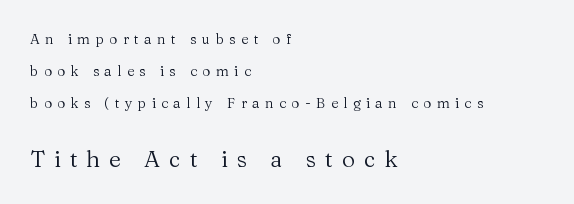
The image shows 23 px text type, upright; set left-aligned, loose line spacing (2.28x), unusually wide letter spacing (+0.39 em), not underlined; the second (bottom) block is 1.64x larger.
